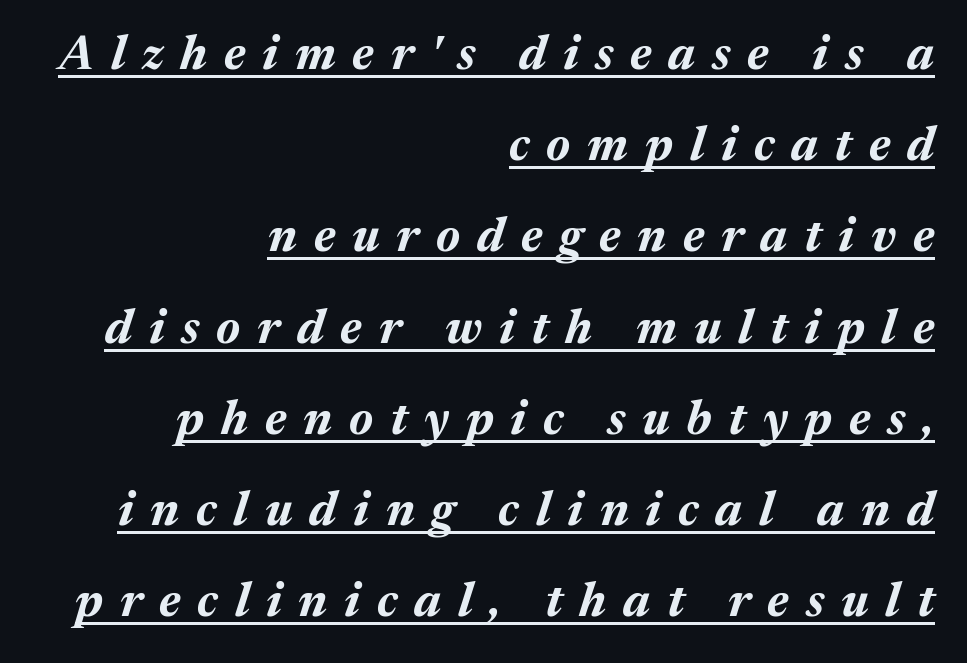
The image shows 48 px bold type, italic (leaning right); set right-aligned, loose line spacing (1.9x), unusually wide letter spacing (+0.35 em), underlined; medium stroke contrast and a medium x-height.
